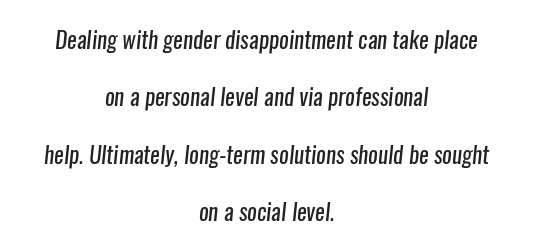
Q: Is the text bold? A: No.
Q: Is the text underlined? A: No.
Q: How is the paragraph aligned? A: Centered.
Q: Is the spacing between letters normal or unusually wide? A: Normal.
Q: Is the spacing between lines tight, normal or loose? A: Loose.
